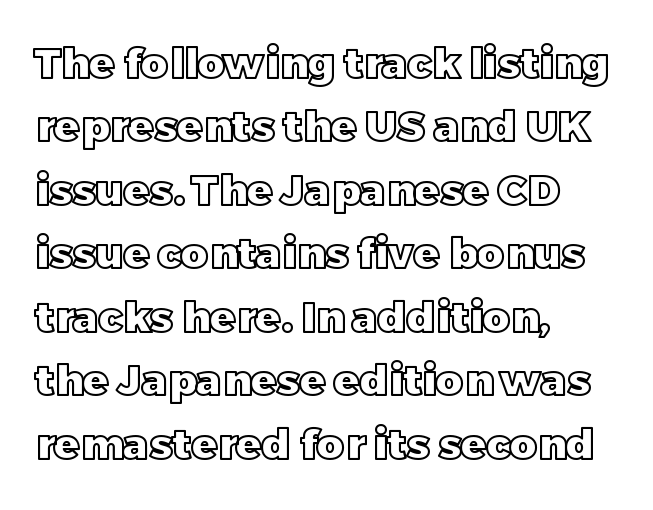
{"italic": "no", "width": "normal", "x_height": "large", "monospaced": "no", "underline": "no", "align": "left", "line_spacing": "normal", "line_spacing_ratio": 1.51, "letter_spacing": "normal", "letter_spacing_em": 0.0, "glyph_px": 42}
